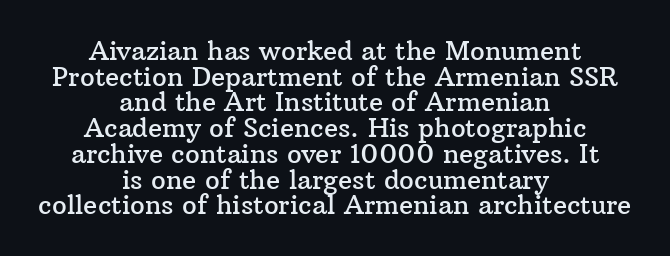
The lines are quadded center. Compared with typical body copy, the letter spacing here is the same. The string is rendered with underlining switched off. Vertical strokes here are truly vertical.
